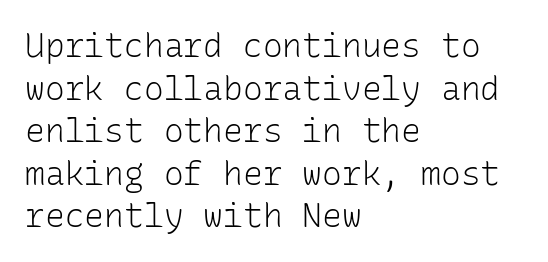
{"serif": "no", "italic": "no", "bold": "no", "weight": "light", "width": "normal", "stroke_contrast": "low", "x_height": "medium", "monospaced": "yes", "underline": "no", "align": "left", "line_spacing": "normal", "line_spacing_ratio": 1.29, "letter_spacing": "normal", "letter_spacing_em": 0.0, "glyph_px": 33}
